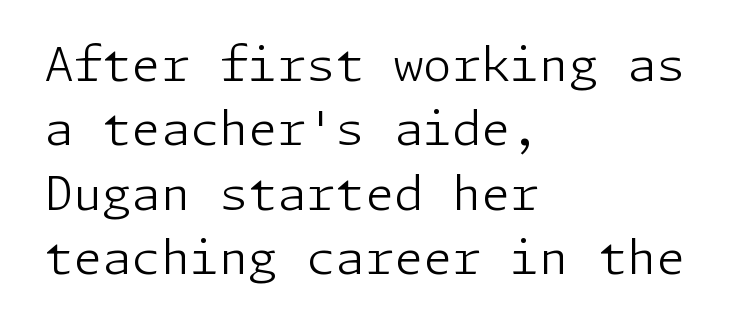
Q: Is the text bold? A: No.
Q: Is the text italic (slanted)? A: No, it is upright.
Q: Is the typeface a serif or a sans-serif typeface? A: Sans-serif.
Q: Is the text underlined? A: No.
Q: How is the paragraph aligned? A: Left-aligned.
Q: Is the spacing between letters normal or unusually wide? A: Normal.
Q: Is the spacing between lines tight, normal or loose? A: Normal.
Q: Width (condensed, normal, or wide)? A: Normal.
Q: Stroke contrast? A: Low.
Q: x-height? A: Medium.
